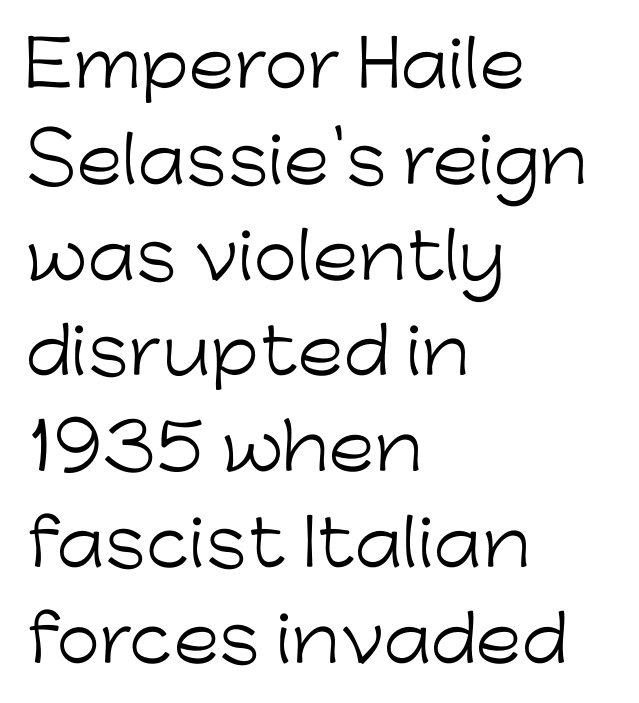
Q: Is the text bold? A: No.
Q: Is the text italic (slanted)? A: No, it is upright.
Q: Is the typeface a serif or a sans-serif typeface? A: Sans-serif.
Q: Is the text underlined? A: No.
Q: How is the paragraph aligned? A: Left-aligned.
Q: Is the spacing between letters normal or unusually wide? A: Normal.
Q: Is the spacing between lines tight, normal or loose? A: Normal.
Q: Width (condensed, normal, or wide)? A: Normal.
Q: Stroke contrast? A: Low.
Q: x-height? A: Medium.
Q: Monospaced? A: No.
